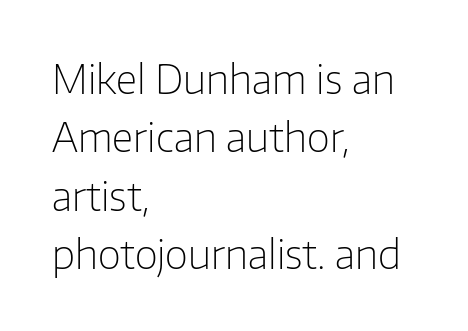
Q: Is the text bold? A: No.
Q: Is the text italic (slanted)? A: No, it is upright.
Q: Is the typeface a serif or a sans-serif typeface? A: Sans-serif.
Q: Is the text underlined? A: No.
Q: How is the paragraph aligned? A: Left-aligned.
Q: Is the spacing between letters normal or unusually wide? A: Normal.
Q: Is the spacing between lines tight, normal or loose? A: Normal.
Q: Width (condensed, normal, or wide)? A: Normal.
Q: Stroke contrast? A: Low.
Q: x-height? A: Medium.
Q: Monospaced? A: No.
